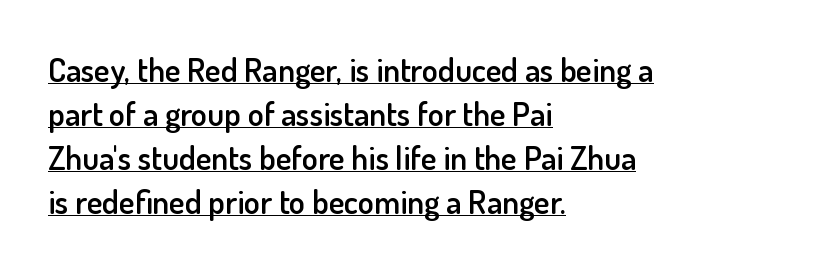
The image shows 33 px semibold sans-serif type, upright; set left-aligned, normal line spacing (1.33x), normal letter spacing, underlined; low stroke contrast and a small x-height.
